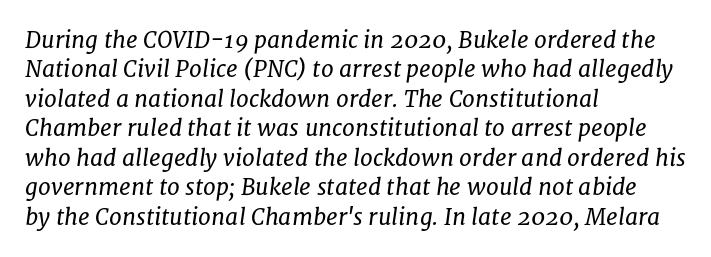
The image shows 23 px text type, italic (leaning right); set left-aligned, normal line spacing (1.28x), normal letter spacing, not underlined.
